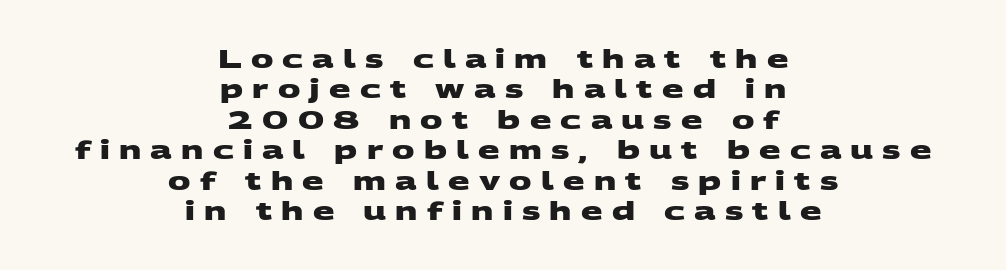
{"bold": "yes", "underline": "no", "align": "center", "line_spacing_ratio": 1.22, "letter_spacing": "wide", "letter_spacing_em": 0.37, "glyph_px": 25}
